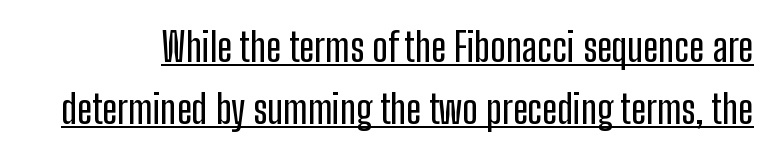
Q: Is the text italic (slanted)? A: No, it is upright.
Q: Is the typeface a serif or a sans-serif typeface? A: Sans-serif.
Q: Is the text underlined? A: Yes.
Q: Is the spacing between letters normal or unusually wide? A: Normal.
Q: Is the spacing between lines tight, normal or loose? A: Normal.
Q: Width (condensed, normal, or wide)? A: Condensed.
Q: Stroke contrast? A: Low.
Q: x-height? A: Medium.
Q: Monospaced? A: No.
